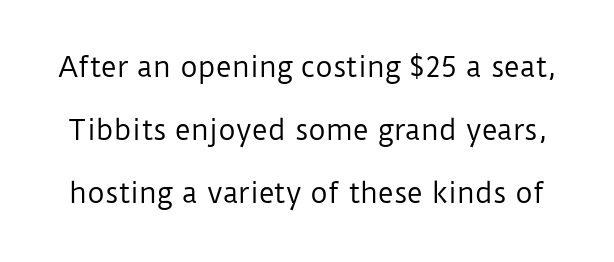
The image shows 27 px text type, upright; set loose line spacing (2.34x), normal letter spacing, not underlined.
